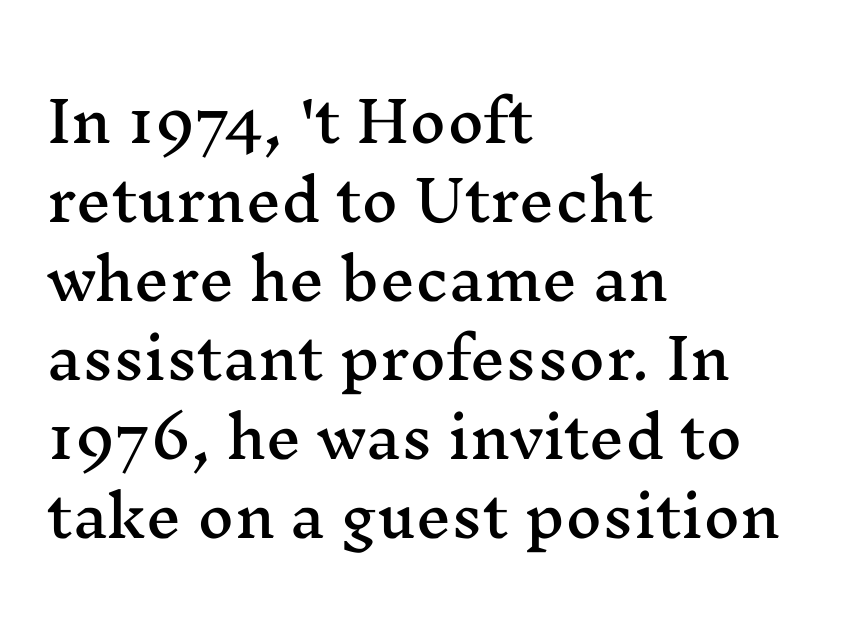
Q: Is the text italic (slanted)? A: No, it is upright.
Q: Is the typeface a serif or a sans-serif typeface? A: Serif.
Q: Is the text underlined? A: No.
Q: How is the paragraph aligned? A: Left-aligned.
Q: Is the spacing between letters normal or unusually wide? A: Normal.
Q: Is the spacing between lines tight, normal or loose? A: Normal.
Q: Width (condensed, normal, or wide)? A: Wide.
Q: Stroke contrast? A: Medium.
Q: x-height? A: Medium.
Q: Monospaced? A: No.
